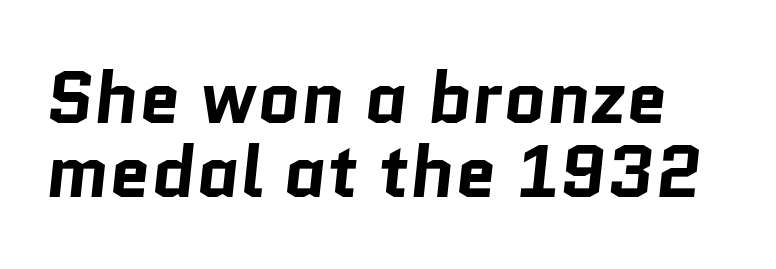
The image shows 74 px bold sans-serif type; set tight line spacing (1.0x), normal letter spacing, not underlined; low stroke contrast and a medium x-height.
